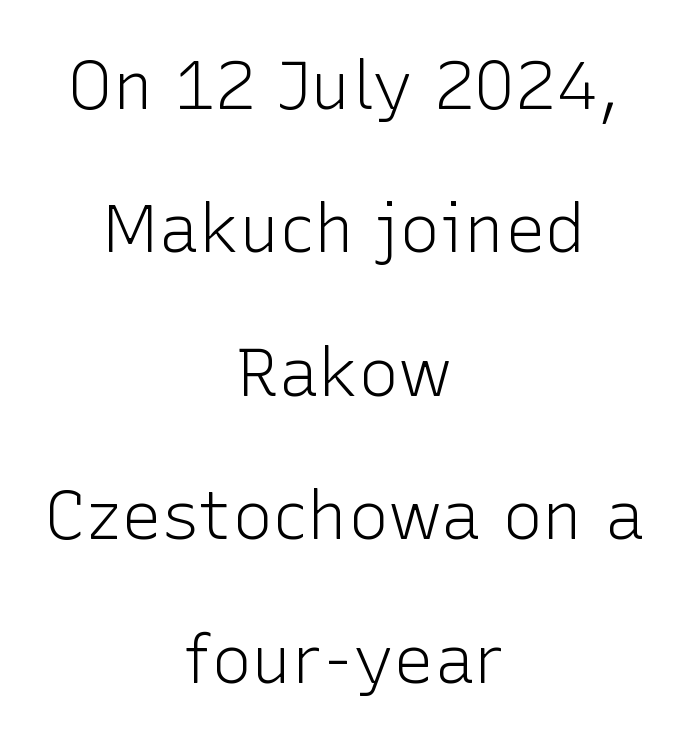
Q: Is the text bold? A: No.
Q: Is the text italic (slanted)? A: No, it is upright.
Q: Is the typeface a serif or a sans-serif typeface? A: Sans-serif.
Q: Is the text underlined? A: No.
Q: How is the paragraph aligned? A: Centered.
Q: Is the spacing between letters normal or unusually wide? A: Normal.
Q: Is the spacing between lines tight, normal or loose? A: Loose.
Q: Width (condensed, normal, or wide)? A: Normal.
Q: Stroke contrast? A: Low.
Q: x-height? A: Medium.
Q: Monospaced? A: No.
